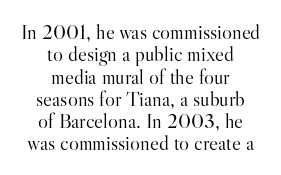
In terms of posture, this sample is upright. No chunkiness to these letters — they're not bold. The typesetter chose a symmetrical, centered arrangement here. The gap between lines stays unmarked. The letterforms sit shoulder to shoulder at normal distance. The designer dialed line spacing down below the default.
